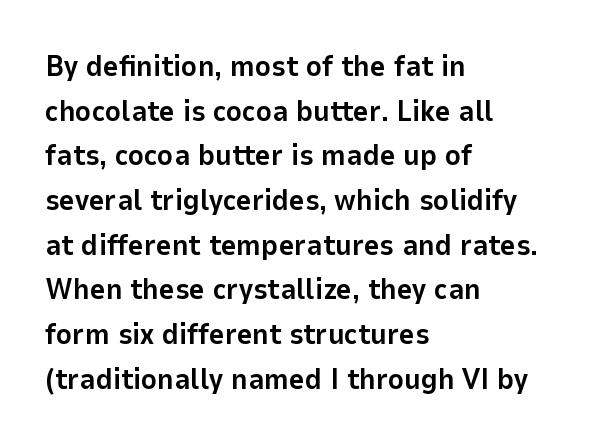
{"serif": "no", "italic": "no", "bold": "yes", "weight": "bold", "width": "normal", "stroke_contrast": "low", "x_height": "medium", "monospaced": "no", "underline": "no", "align": "left", "line_spacing": "normal", "line_spacing_ratio": 1.49, "letter_spacing": "normal", "letter_spacing_em": 0.0, "glyph_px": 30}
